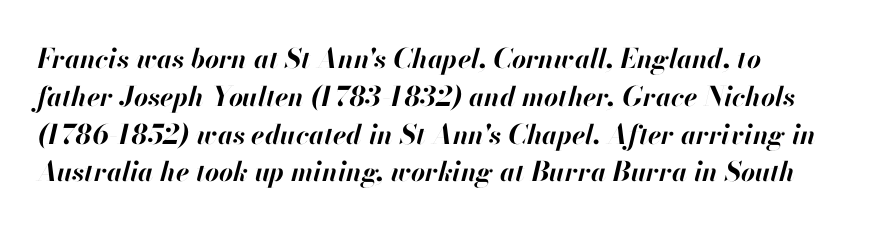
{"italic": "yes", "lean": "right", "slant_degrees": 13, "bold": "yes", "underline": "no", "line_spacing": "normal", "line_spacing_ratio": 1.4, "letter_spacing": "normal", "letter_spacing_em": 0.0, "glyph_px": 27}
